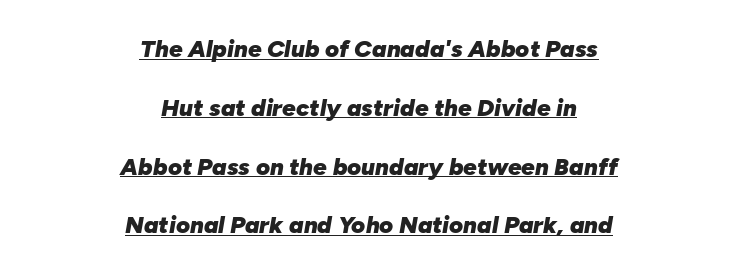
{"italic": "yes", "lean": "right", "slant_degrees": 10, "bold": "yes", "underline": "yes", "align": "center", "line_spacing": "loose", "line_spacing_ratio": 2.45, "letter_spacing": "normal", "letter_spacing_em": 0.0, "glyph_px": 24}
